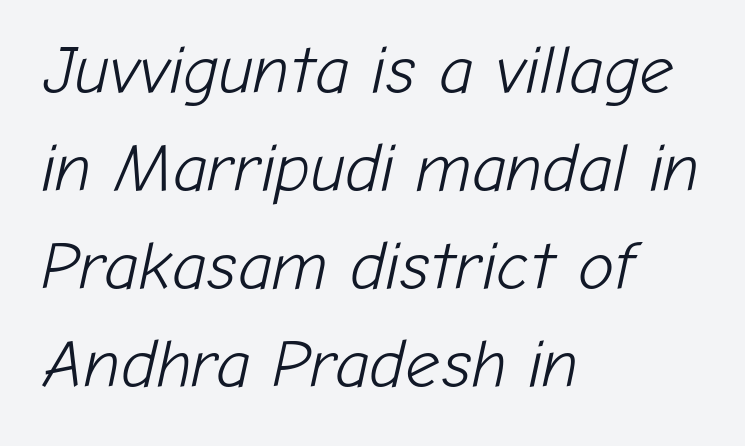
This sample is left-justified, so line endings fall wherever the words run out. Style check: oblique. Summary of vertical rhythm: regular, with standard interline spacing. These lines are rendered in a variable-pitch font.
